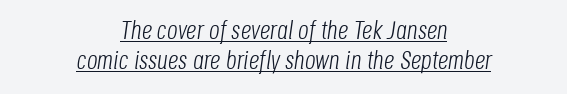
Q: Is the text bold? A: No.
Q: Is the text italic (slanted)? A: Yes, it leans right by about 8 degrees.
Q: Is the text underlined? A: Yes.
Q: How is the paragraph aligned? A: Centered.
Q: Is the spacing between letters normal or unusually wide? A: Normal.
Q: Is the spacing between lines tight, normal or loose? A: Tight.
